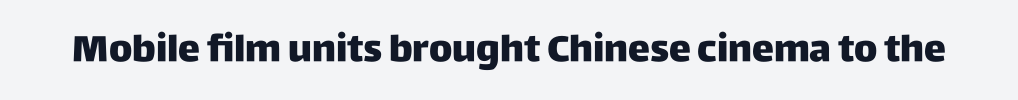
Q: Is the text bold? A: Yes.
Q: Is the text italic (slanted)? A: No, it is upright.
Q: Is the typeface a serif or a sans-serif typeface? A: Sans-serif.
Q: Is the text underlined? A: No.
Q: Is the spacing between letters normal or unusually wide? A: Normal.
Q: Width (condensed, normal, or wide)? A: Normal.
Q: Stroke contrast? A: Low.
Q: x-height? A: Large.
Q: Monospaced? A: No.
